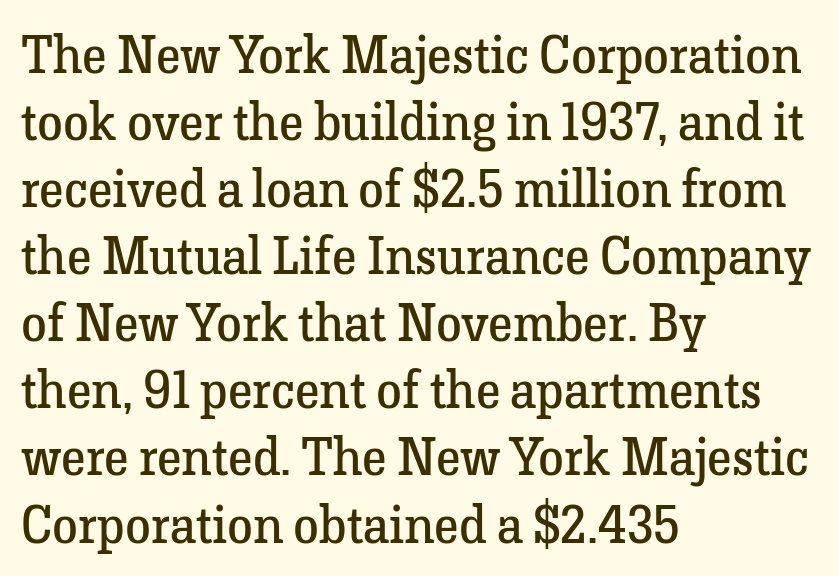
Q: Is the text bold? A: No.
Q: Is the text italic (slanted)? A: No, it is upright.
Q: Is the typeface a serif or a sans-serif typeface? A: Serif.
Q: Is the text underlined? A: No.
Q: How is the paragraph aligned? A: Left-aligned.
Q: Is the spacing between letters normal or unusually wide? A: Normal.
Q: Is the spacing between lines tight, normal or loose? A: Normal.
Q: Width (condensed, normal, or wide)? A: Normal.
Q: Stroke contrast? A: Low.
Q: x-height? A: Medium.
Q: Monospaced? A: No.
